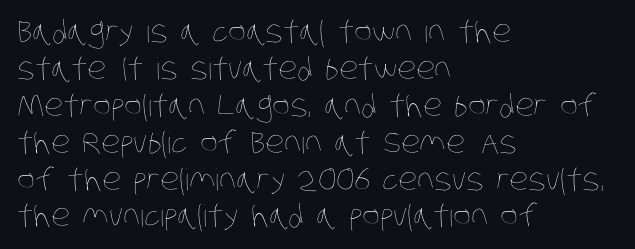
{"bold": "no", "weight": "thin", "width": "condensed", "stroke_contrast": "low", "x_height": "large", "monospaced": "no", "underline": "no", "align": "left", "line_spacing_ratio": 1.23, "letter_spacing": "normal", "letter_spacing_em": 0.0, "glyph_px": 30}
